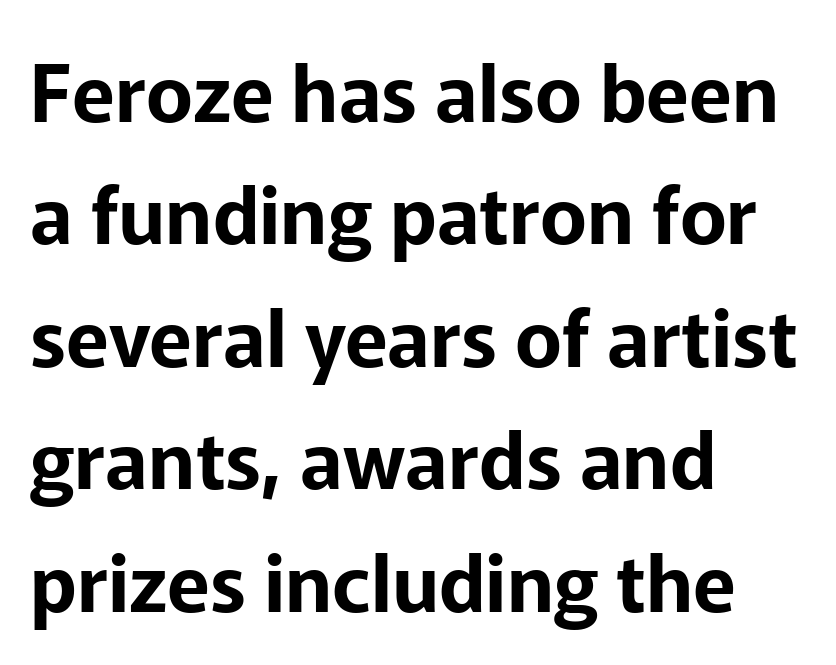
{"serif": "no", "italic": "no", "width": "normal", "stroke_contrast": "low", "x_height": "medium", "monospaced": "no", "underline": "no", "align": "left", "line_spacing": "normal", "line_spacing_ratio": 1.55, "letter_spacing": "normal", "letter_spacing_em": 0.0, "glyph_px": 79}
